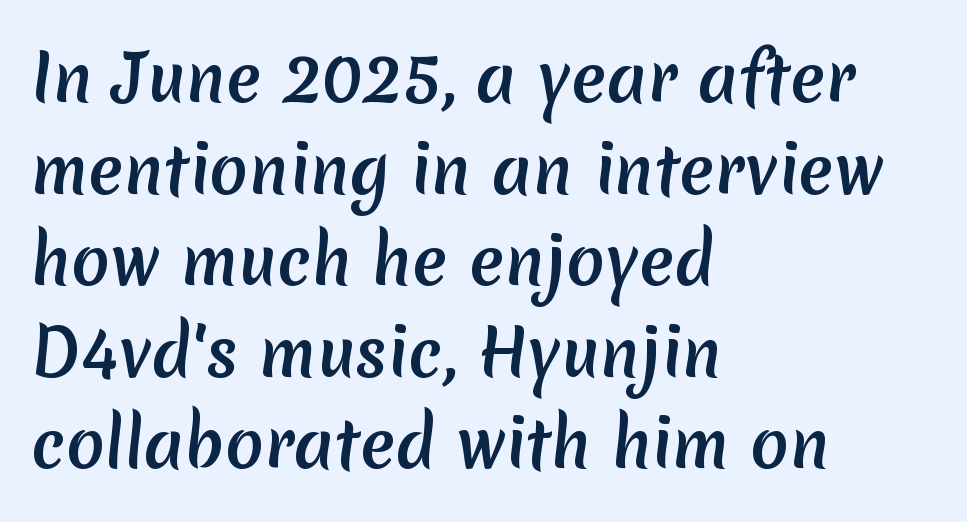
{"serif": "no", "width": "normal", "stroke_contrast": "medium", "x_height": "medium", "monospaced": "no", "underline": "no", "align": "left", "line_spacing": "normal", "line_spacing_ratio": 1.43, "letter_spacing": "normal", "letter_spacing_em": 0.0, "glyph_px": 64}
